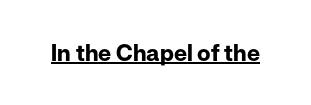
The image shows 23 px bold type, upright; set normal letter spacing, underlined.
